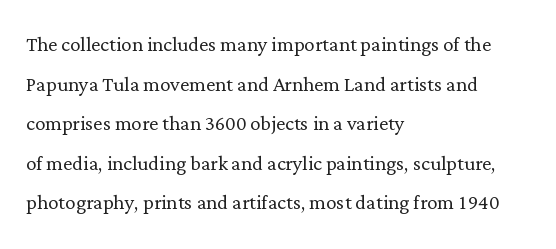
{"italic": "no", "bold": "no", "underline": "no", "align": "left", "line_spacing": "normal", "line_spacing_ratio": 1.52, "letter_spacing": "normal", "letter_spacing_em": 0.0, "glyph_px": 26}
